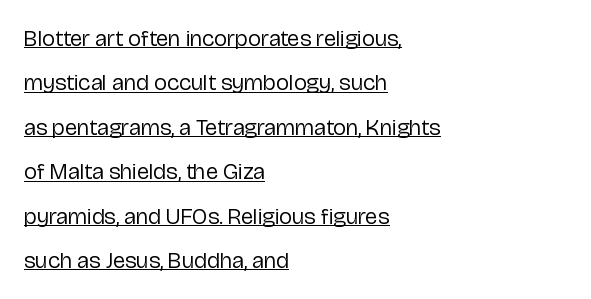
The image shows 23 px text type, upright; set left-aligned, loose line spacing (1.93x), normal letter spacing, underlined.
